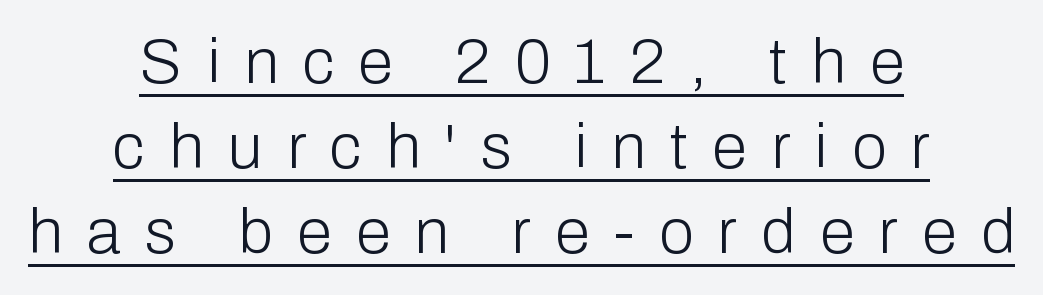
Italic? Not at all — the glyphs are vertical. Both edges are ragged and mirror each other, which tells us the setting is centered. Underlined type. You could not count columns in this text — the font is proportionally spaced. To sum up the face: it is a sans, with no serifs.
